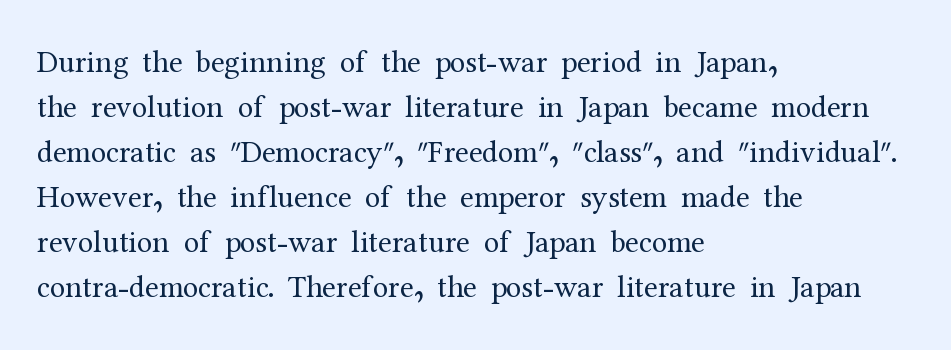
{"serif": "yes", "italic": "no", "bold": "no", "weight": "regular", "width": "normal", "stroke_contrast": "medium", "x_height": "medium", "monospaced": "no", "underline": "no", "align": "left", "line_spacing": "normal", "line_spacing_ratio": 1.45, "letter_spacing": "normal", "letter_spacing_em": 0.0, "glyph_px": 31}
